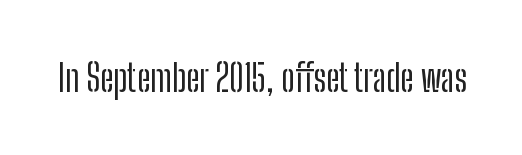
The image shows 37 px condensed sans-serif type, upright; set normal letter spacing, not underlined; low stroke contrast and a medium x-height.
